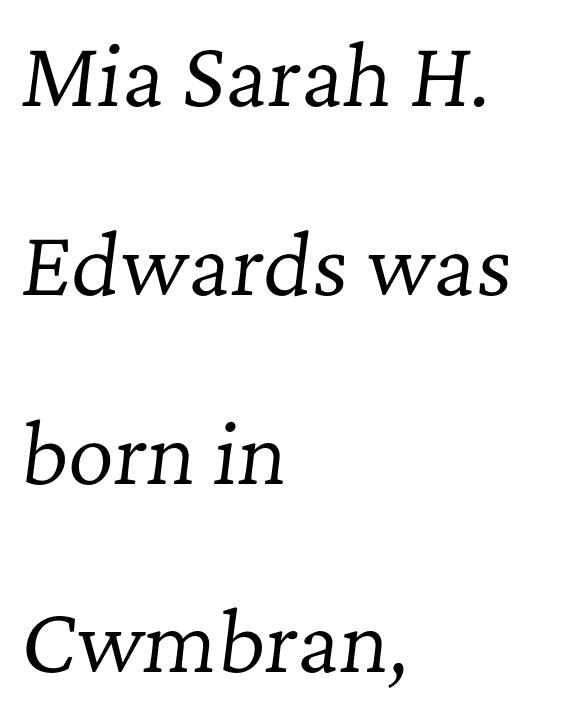
{"serif": "yes", "italic": "yes", "lean": "right", "slant_degrees": 7, "bold": "no", "weight": "regular", "width": "normal", "stroke_contrast": "low", "x_height": "medium", "monospaced": "no", "underline": "no", "align": "left", "line_spacing": "loose", "line_spacing_ratio": 2.36, "letter_spacing": "normal", "letter_spacing_em": 0.0, "glyph_px": 80}
